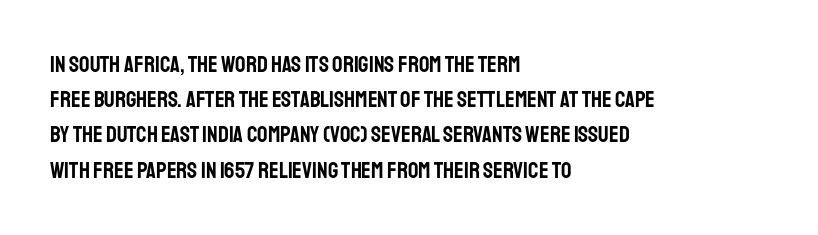
Q: Is the text italic (slanted)? A: No, it is upright.
Q: Is the text underlined? A: No.
Q: How is the paragraph aligned? A: Left-aligned.
Q: Is the spacing between letters normal or unusually wide? A: Normal.
Q: Is the spacing between lines tight, normal or loose? A: Normal.
